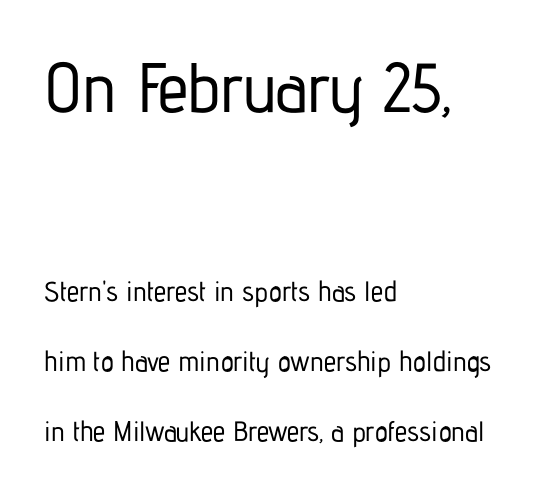
{"serif": "no", "italic": "no", "width": "condensed", "stroke_contrast": "low", "x_height": "medium", "monospaced": "no", "underline": "no", "align": "left", "line_spacing": "loose", "line_spacing_ratio": 2.49, "letter_spacing": "normal", "letter_spacing_em": 0.0, "larger_block": "first", "size_ratio": 2.5, "glyph_px": 70}
